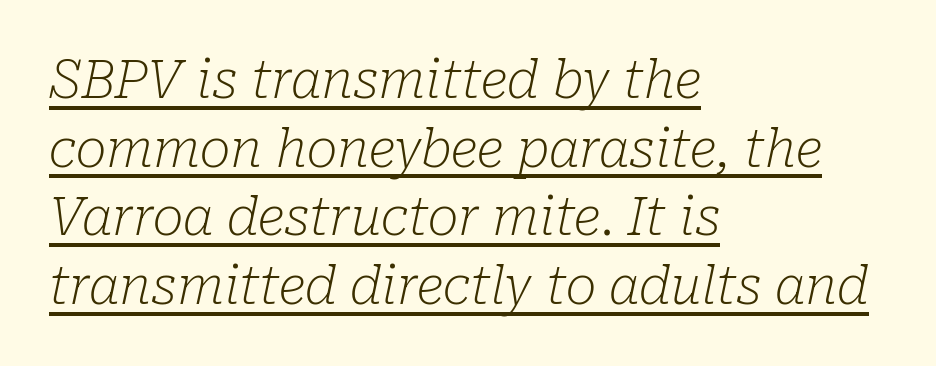
{"serif": "yes", "italic": "yes", "lean": "right", "slant_degrees": 10, "bold": "no", "weight": "light", "width": "normal", "stroke_contrast": "low", "x_height": "medium", "monospaced": "no", "underline": "yes", "align": "left", "line_spacing": "normal", "line_spacing_ratio": 1.32, "letter_spacing": "normal", "letter_spacing_em": 0.0, "glyph_px": 52}
